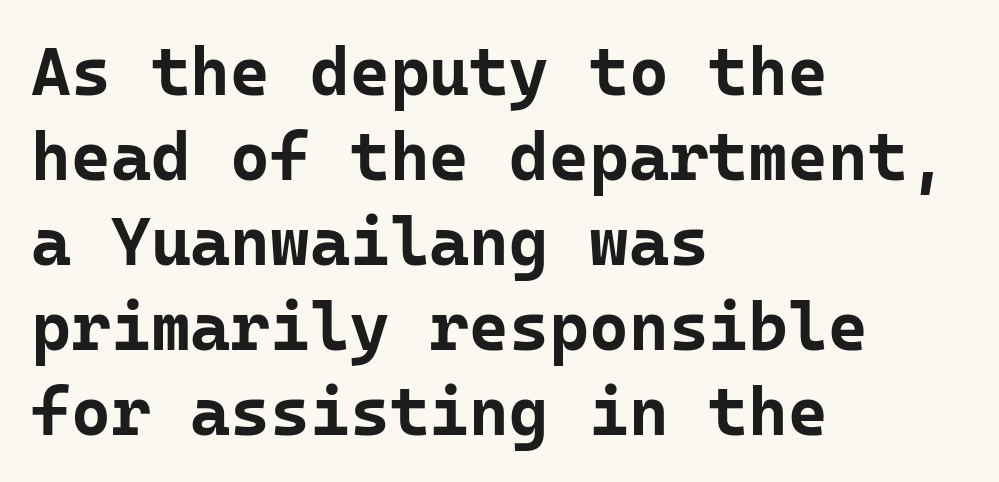
Q: Is the text bold? A: Yes.
Q: Is the text italic (slanted)? A: No, it is upright.
Q: Is the typeface a serif or a sans-serif typeface? A: Sans-serif.
Q: Is the text underlined? A: No.
Q: How is the paragraph aligned? A: Left-aligned.
Q: Is the spacing between letters normal or unusually wide? A: Normal.
Q: Is the spacing between lines tight, normal or loose? A: Normal.
Q: Width (condensed, normal, or wide)? A: Normal.
Q: Stroke contrast? A: Low.
Q: x-height? A: Medium.
Q: Monospaced? A: Yes.
